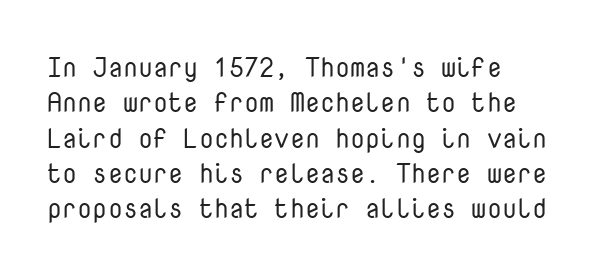
The image shows 27 px text type, upright; set left-aligned, normal line spacing (1.31x), normal letter spacing, not underlined.
